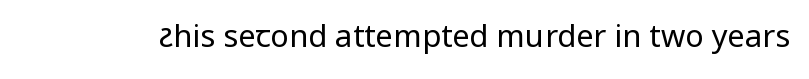
Varying glyph widths throughout — classic text-font behaviour. This sample uses plain, unmodified letter spacing. Nobody drew a line under any word here. Summary of weight: not heavy and not bold.
